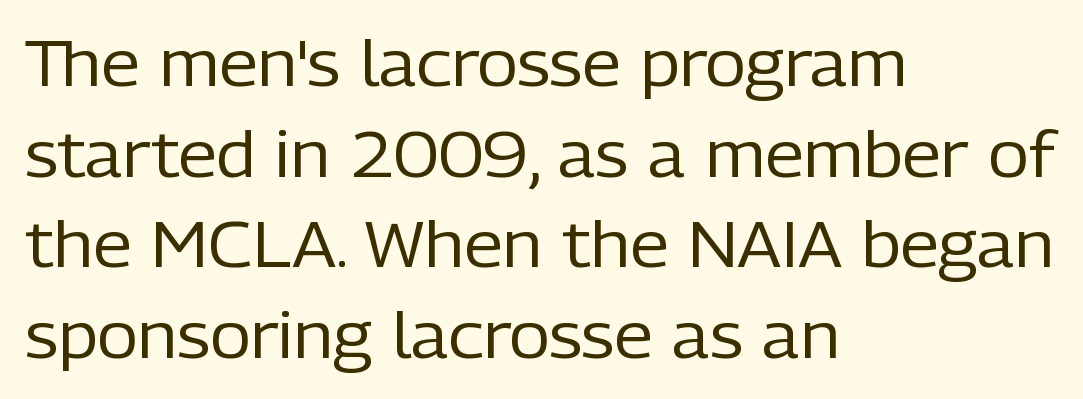
Q: Is the text bold? A: No.
Q: Is the text italic (slanted)? A: No, it is upright.
Q: Is the typeface a serif or a sans-serif typeface? A: Sans-serif.
Q: Is the text underlined? A: No.
Q: How is the paragraph aligned? A: Left-aligned.
Q: Is the spacing between letters normal or unusually wide? A: Normal.
Q: Is the spacing between lines tight, normal or loose? A: Normal.
Q: Width (condensed, normal, or wide)? A: Normal.
Q: Stroke contrast? A: Low.
Q: x-height? A: Medium.
Q: Monospaced? A: No.
